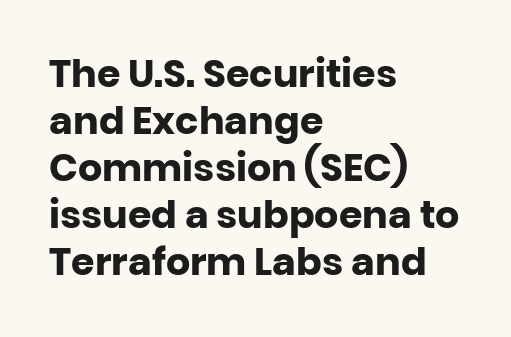
{"serif": "no", "italic": "no", "bold": "yes", "weight": "heavy", "width": "normal", "stroke_contrast": "low", "x_height": "large", "monospaced": "no", "underline": "no", "align": "left", "line_spacing_ratio": 1.24, "letter_spacing": "normal", "letter_spacing_em": 0.0, "glyph_px": 38}
